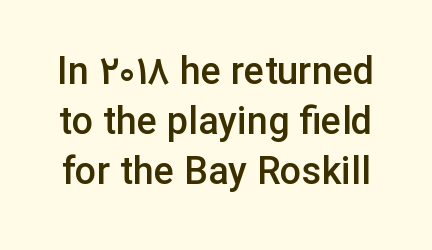
Any mark beneath the type? The region is blank. Classification — sans serif. The letters sit at their default tracking, neither squeezed nor spread. Emphasis by weight is partial: semibold. The letters advance in unequal steps, a hallmark of proportional type.
